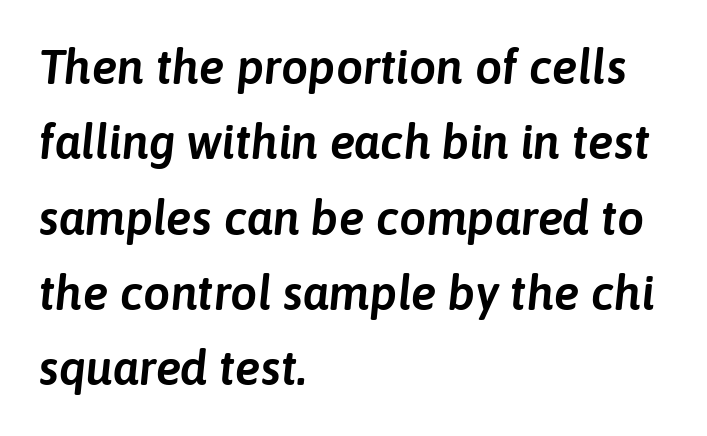
Plain, unruled lines of type. A typesetter would call this zero additional tracking. Horizontally, the lines are justified to the leading edge only. The passage shown is typed in a proportional face where columns would drift. This sample keeps an unexceptional amount of space between lines. A typesetter would mark this as italic.
